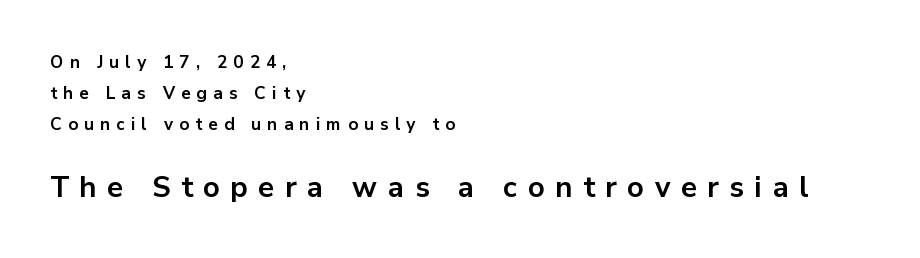
The image shows 29 px bold sans-serif type, upright; set left-aligned, line spacing 1.83x, unusually wide letter spacing (+0.36 em), not underlined; the second (bottom) block is 1.71x larger; low stroke contrast and a medium x-height.
